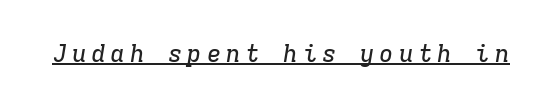
The image shows 24 px text type, italic (leaning right); set unusually wide letter spacing (+0.2 em), underlined.
